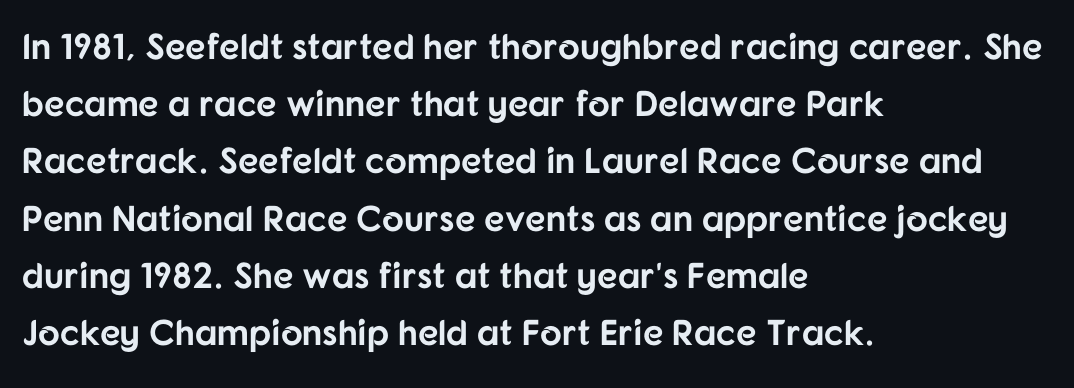
Letterform terminals end flat and unadorned throughout the passage. The axis of the letterforms is exactly vertical. The gap between lines stays unmarked. Horizontal bands of white between lines are of average thickness. A classic flush-left, rag-right setting is used for this passage.
